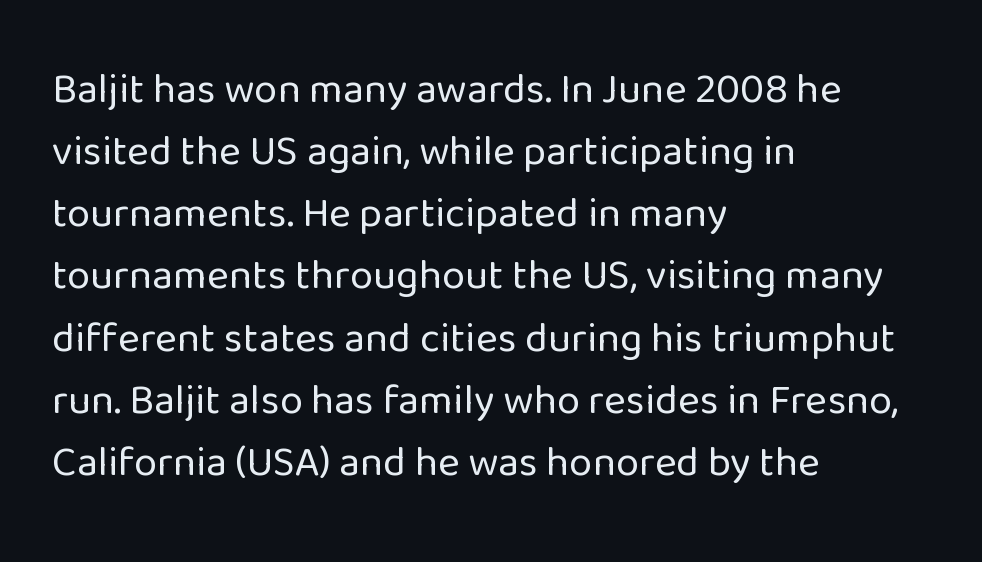
The image shows 42 px regular-weight sans-serif type, upright; set left-aligned, normal line spacing (1.48x), normal letter spacing, not underlined; low stroke contrast and a medium x-height.
